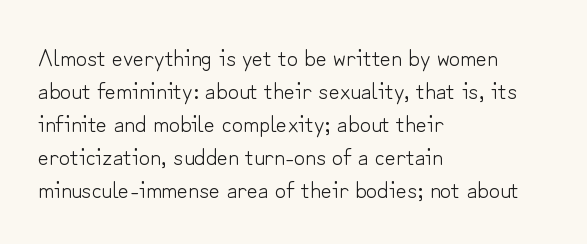
Horizontally, the lines are justified to the leading edge only. A roman cut, with each character standing at attention. The lines sit at an ordinary, default distance from one another. The font sits on the lighter half of the weight spectrum, regular included. Just letters on the line, the space beneath them empty. Standard letterfit; no display-style spreading of the glyphs.
